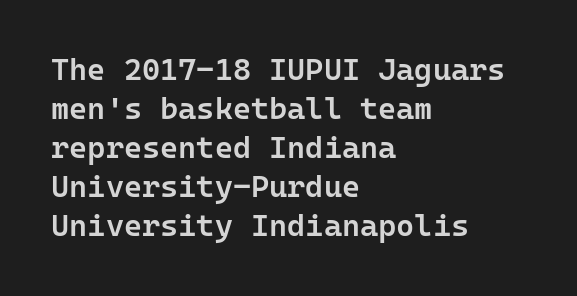
Q: Is the text bold? A: Semi-bold.
Q: Is the text italic (slanted)? A: No, it is upright.
Q: Is the typeface a serif or a sans-serif typeface? A: Sans-serif.
Q: Is the text underlined? A: No.
Q: How is the paragraph aligned? A: Left-aligned.
Q: Is the spacing between letters normal or unusually wide? A: Normal.
Q: Is the spacing between lines tight, normal or loose? A: Normal.
Q: Width (condensed, normal, or wide)? A: Normal.
Q: Stroke contrast? A: Low.
Q: x-height? A: Medium.
Q: Monospaced? A: Yes.
